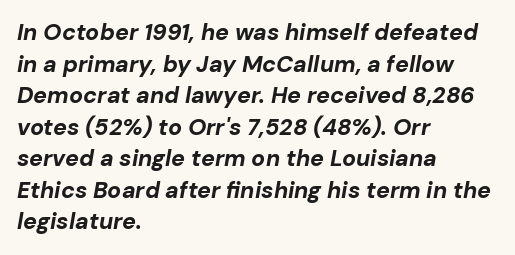
The image shows 23 px bold type, italic (leaning right); set left-aligned, normal line spacing (1.37x), normal letter spacing, not underlined.
